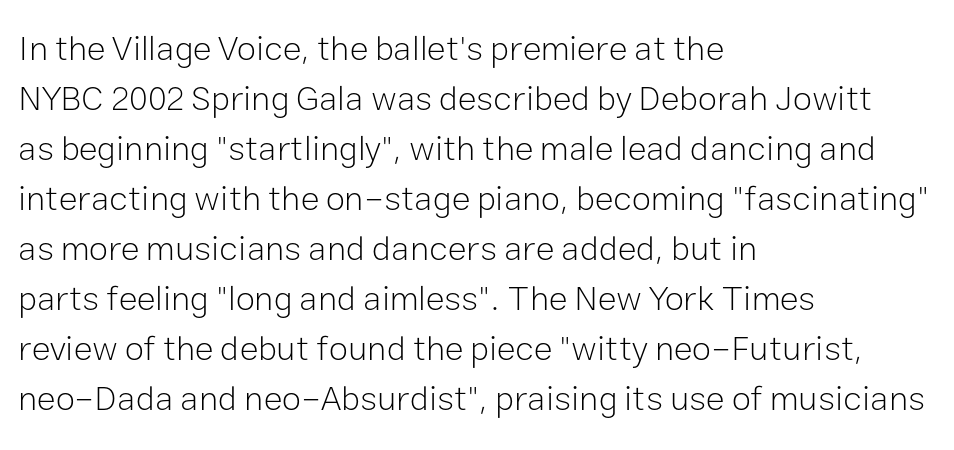
The image shows 35 px light sans-serif type, upright; set left-aligned, normal line spacing (1.43x), normal letter spacing, not underlined; low stroke contrast and a medium x-height.
